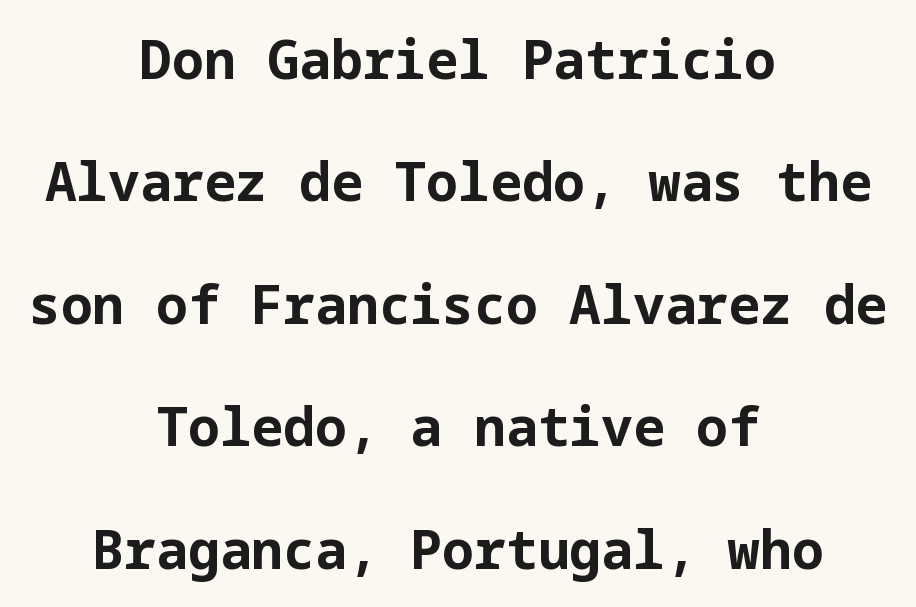
The image shows 53 px bold sans-serif type, upright; set centered, loose line spacing (2.31x), normal letter spacing, not underlined; low stroke contrast and a medium x-height.
